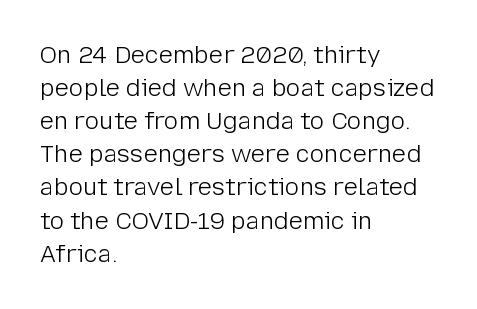
Q: Is the text bold? A: No.
Q: Is the text italic (slanted)? A: No, it is upright.
Q: Is the text underlined? A: No.
Q: How is the paragraph aligned? A: Left-aligned.
Q: Is the spacing between letters normal or unusually wide? A: Normal.
Q: Is the spacing between lines tight, normal or loose? A: Normal.
